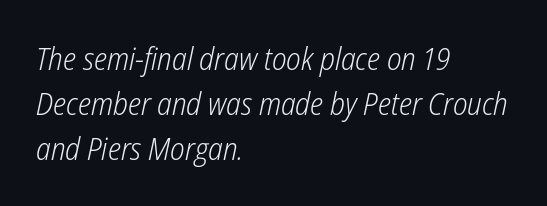
Which margin do the lines hug? The left one — the right edge is uneven. Each letter keeps its own natural width here, so spacing adapts to shape. Is there much room between lines? A standard amount, neither cramped nor airy. This sample uses plain, unmodified letter spacing. Quick note: underline off. Stems here are at most as thick as an everyday book face.
